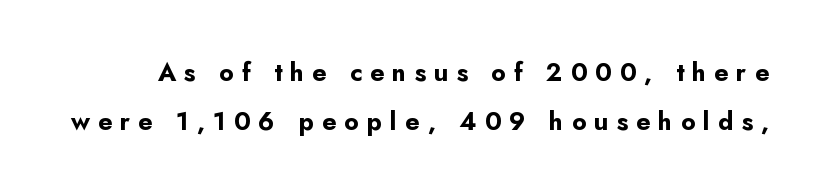
Q: Is the text bold? A: Yes.
Q: Is the text italic (slanted)? A: No, it is upright.
Q: Is the text underlined? A: No.
Q: Is the spacing between letters normal or unusually wide? A: Unusually wide.
Q: Is the spacing between lines tight, normal or loose? A: Loose.
